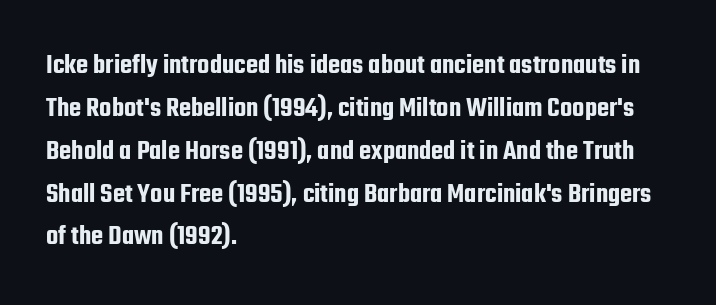
Q: Is the text italic (slanted)? A: No, it is upright.
Q: Is the typeface a serif or a sans-serif typeface? A: Sans-serif.
Q: Is the text underlined? A: No.
Q: How is the paragraph aligned? A: Left-aligned.
Q: Is the spacing between letters normal or unusually wide? A: Normal.
Q: Is the spacing between lines tight, normal or loose? A: Normal.
Q: Width (condensed, normal, or wide)? A: Condensed.
Q: Stroke contrast? A: Low.
Q: x-height? A: Medium.
Q: Monospaced? A: No.
